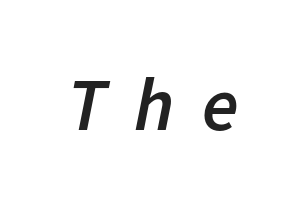
Q: Is the text bold? A: Semi-bold.
Q: Is the text italic (slanted)? A: Yes, it leans right by about 11 degrees.
Q: Is the text underlined? A: No.
Q: Is the spacing between letters normal or unusually wide? A: Unusually wide.
Q: Width (condensed, normal, or wide)? A: Normal.
Q: Stroke contrast? A: Low.
Q: x-height? A: Medium.
Q: Monospaced? A: No.
